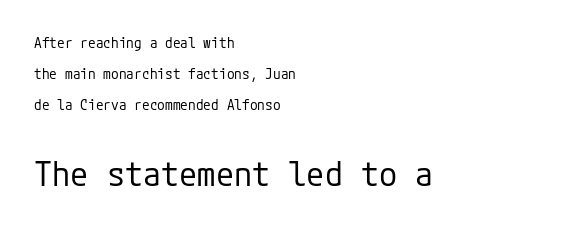
Q: Is the text bold? A: No.
Q: Is the text italic (slanted)? A: No, it is upright.
Q: Is the typeface a serif or a sans-serif typeface? A: Sans-serif.
Q: Is the text underlined? A: No.
Q: How is the paragraph aligned? A: Left-aligned.
Q: Is the spacing between letters normal or unusually wide? A: Normal.
Q: Is the spacing between lines tight, normal or loose? A: Loose.
Q: Which block of text is set in a larger size, the first (top) or the second (bottom)? A: The second (bottom) one.
Q: Width (condensed, normal, or wide)? A: Normal.
Q: Stroke contrast? A: Low.
Q: x-height? A: Medium.
